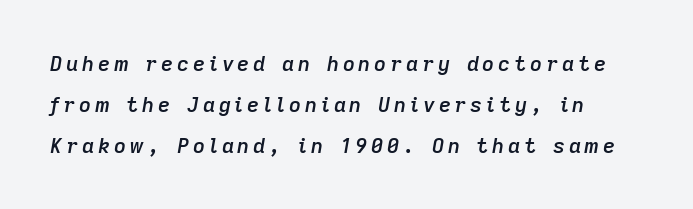
The rendering uses a semibold face; strokes are thickened but not to full bold. Letters rest on an invisible, unmarked baseline. A typesetter would call this leading open, well beyond the default. Style check: oblique.
